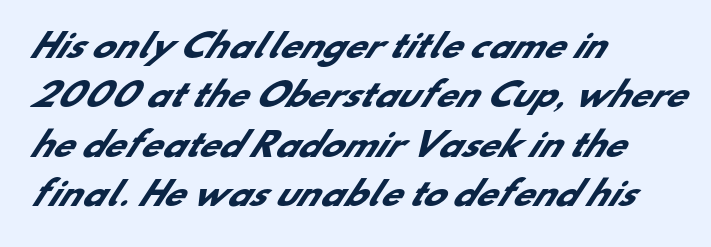
The designer left line spacing at the default. Descenders hang freely into open space. Casual observation: everything's shoved over to the left. Each word holds together tightly as a unit, with standard inter-letter gaps.
